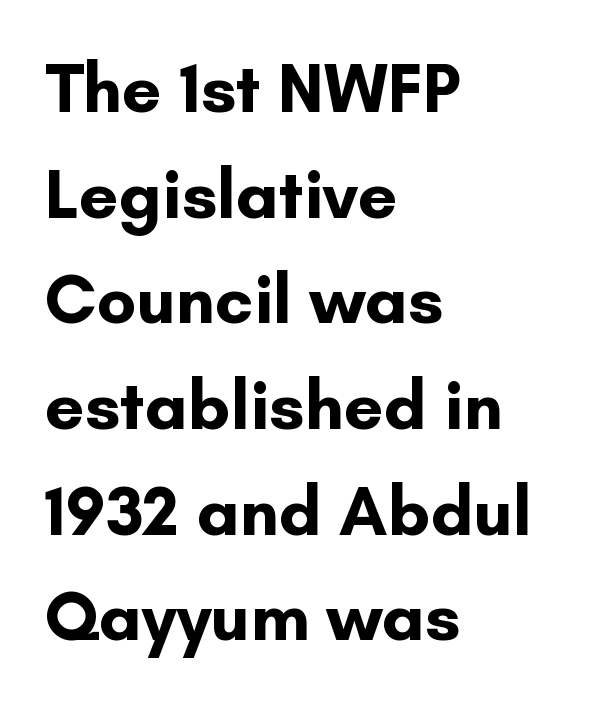
Baseline-to-baseline distance is the conventional proportion of letter height. Thick stems and heavy bowls — unmistakably bold. Character widths vary here, with narrow letters taking less room than wide ones. The typesetter chose a ragged-right arrangement here.
